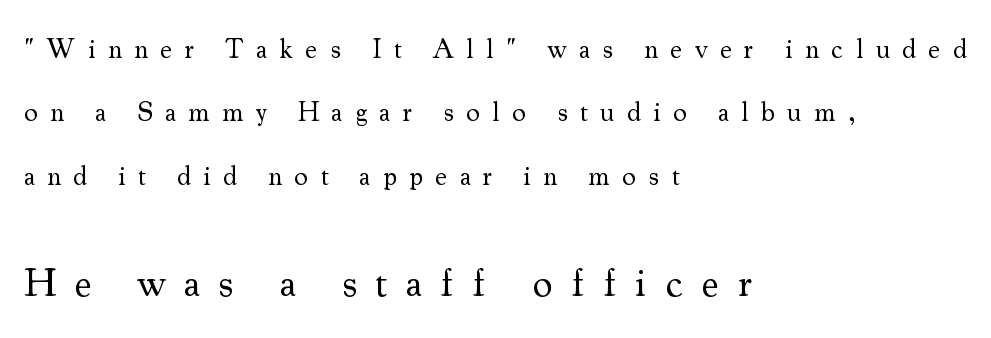
The image shows 40 px regular-weight serif type, upright; set left-aligned, loose line spacing (2.35x), unusually wide letter spacing (+0.46 em), not underlined; the second (bottom) block is 1.48x larger; medium stroke contrast and a small x-height.
